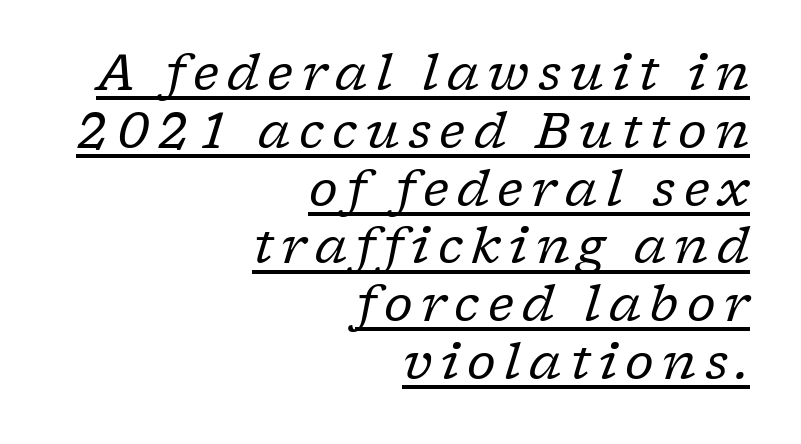
Old-style or modern, the face here clearly has serifs. Right-aligned paragraph, ragged on the left. Yep, that's italic — everything's leaning. Do the characters align in a grid? No, the font is proportional. Stem width sits at or under what a default text font uses.
